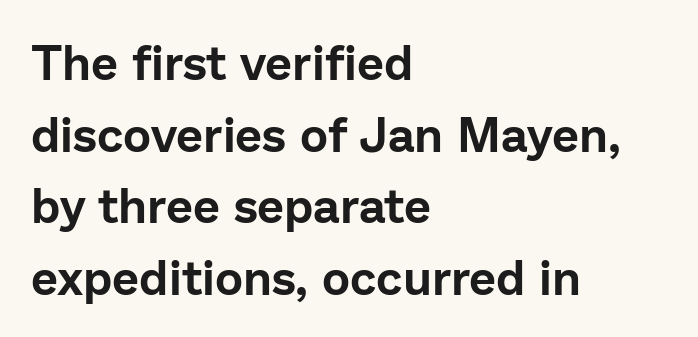
The image shows 48 px sans-serif type, upright; set left-aligned, normal line spacing (1.49x), normal letter spacing, not underlined; low stroke contrast and a medium x-height.
